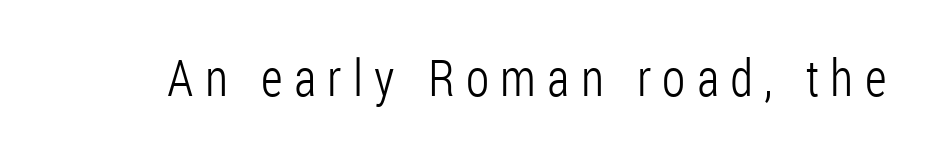
{"serif": "no", "italic": "no", "bold": "no", "weight": "light", "width": "condensed", "stroke_contrast": "low", "x_height": "medium", "monospaced": "no", "underline": "no", "letter_spacing": "wide", "letter_spacing_em": 0.22, "glyph_px": 51}
